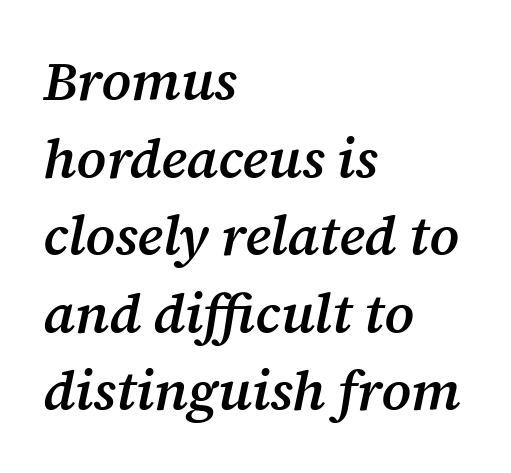
Italic: yes, the glyphs are oblique. Firm but not heavy-handed strokes: this text is semibold. Does the type have serifs? Yes, each stem ends in a small foot. Each new line begins a customary step beneath the previous one.
